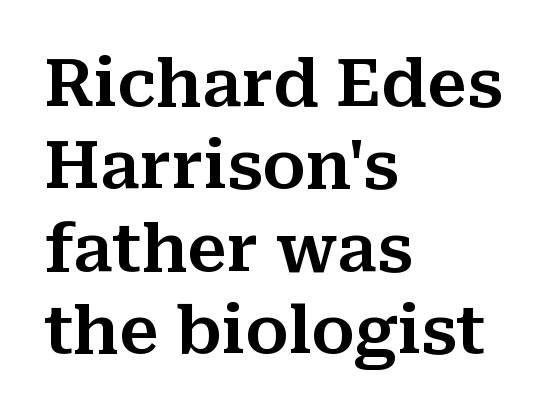
Q: Is the text italic (slanted)? A: No, it is upright.
Q: Is the typeface a serif or a sans-serif typeface? A: Serif.
Q: Is the text underlined? A: No.
Q: How is the paragraph aligned? A: Left-aligned.
Q: Is the spacing between letters normal or unusually wide? A: Normal.
Q: Is the spacing between lines tight, normal or loose? A: Normal.
Q: Width (condensed, normal, or wide)? A: Normal.
Q: Stroke contrast? A: Medium.
Q: x-height? A: Medium.
Q: Monospaced? A: No.
